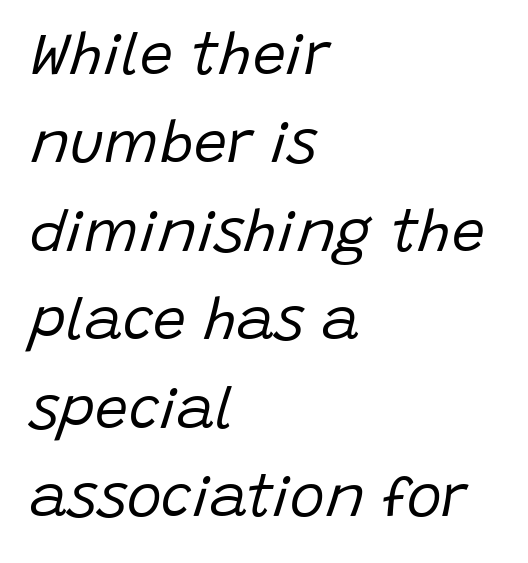
The image shows 59 px regular-weight type, italic (leaning right); set left-aligned, normal line spacing (1.5x), normal letter spacing, not underlined; low stroke contrast and a large x-height.
